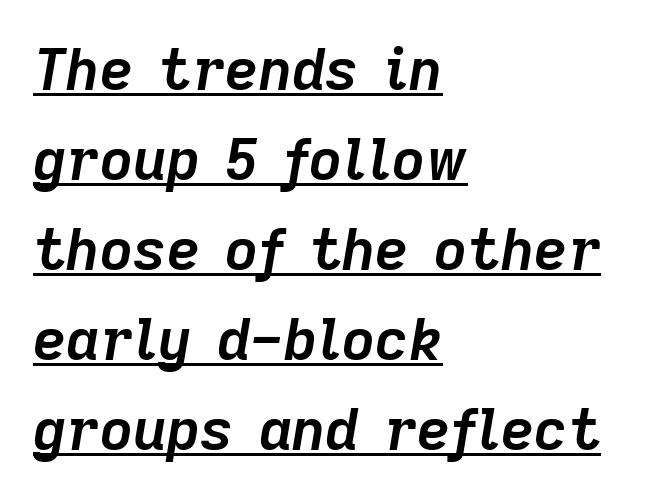
Q: Is the text bold? A: Yes.
Q: Is the text italic (slanted)? A: Yes, it leans right by about 9 degrees.
Q: Is the text underlined? A: Yes.
Q: How is the paragraph aligned? A: Left-aligned.
Q: Is the spacing between letters normal or unusually wide? A: Normal.
Q: Is the spacing between lines tight, normal or loose? A: Normal.
Q: Width (condensed, normal, or wide)? A: Normal.
Q: Stroke contrast? A: Low.
Q: x-height? A: Medium.
Q: Monospaced? A: No.
